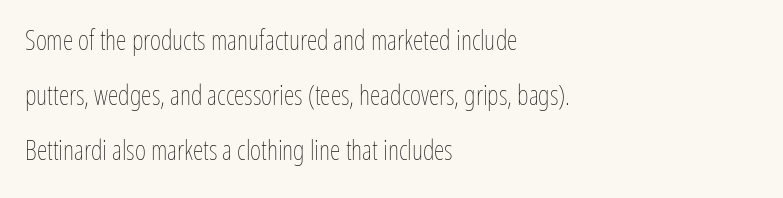
Q: Is the text bold? A: No.
Q: Is the text italic (slanted)? A: No, it is upright.
Q: Is the text underlined? A: No.
Q: How is the paragraph aligned? A: Left-aligned.
Q: Is the spacing between letters normal or unusually wide? A: Normal.
Q: Is the spacing between lines tight, normal or loose? A: Loose.
